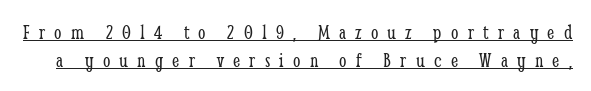
The image shows 21 px text type, upright; set normal line spacing (1.31x), unusually wide letter spacing (+0.44 em), underlined.
